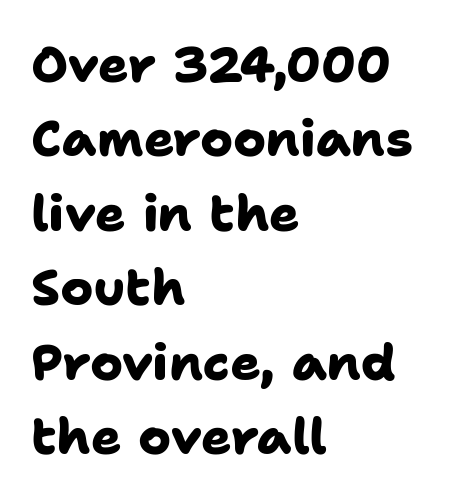
The image shows 50 px heavy sans-serif type; set left-aligned, normal line spacing (1.49x), normal letter spacing, not underlined; low stroke contrast and a medium x-height.
